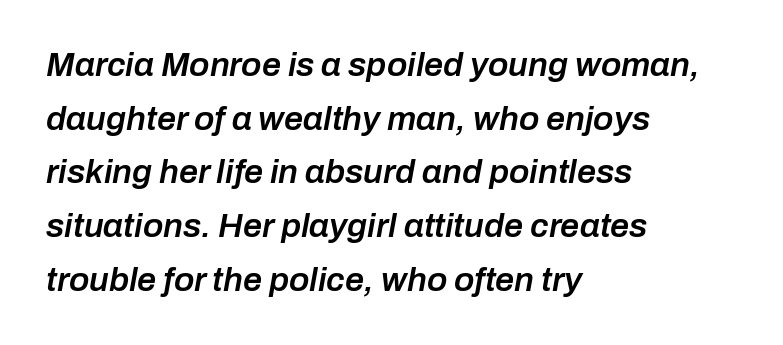
The lines sit at an ordinary, default distance from one another. The setting favours the left margin, as ordinary paragraphs usually do. The specimen reads as italic at a glance. Quick note: underline off. Caption: standard tracking, unaltered. Here the designer chose a conventional face with non-uniform glyph widths.
